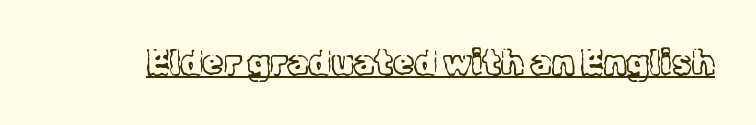
In terms of letterform style, serifs are clearly present. Unbolded letterforms with no extra heft. The passage shown is typed in a proportional face where columns would drift. Caption: lettering with a line underneath. Nobody touched the tracking dial on this one.
